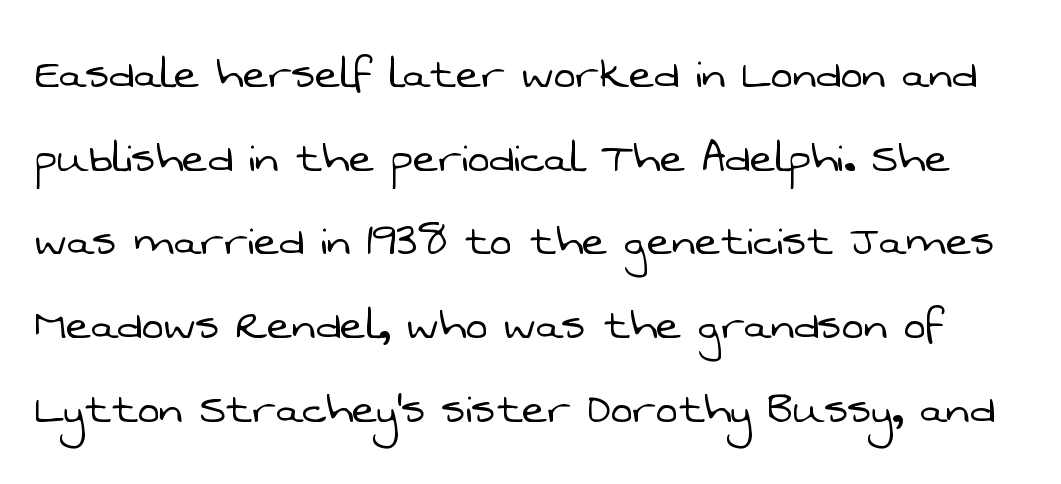
{"serif": "no", "bold": "no", "weight": "light", "width": "normal", "stroke_contrast": "low", "x_height": "medium", "monospaced": "no", "underline": "no", "line_spacing": "normal", "line_spacing_ratio": 1.58, "letter_spacing": "normal", "letter_spacing_em": 0.0, "glyph_px": 53}
